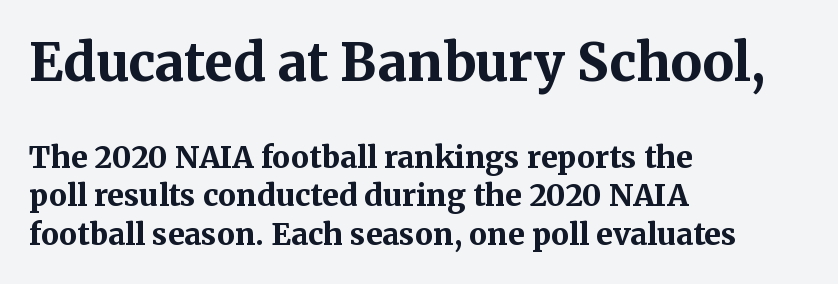
The image shows 52 px bold serif type, upright; set left-aligned, normal line spacing (1.29x), normal letter spacing, not underlined; the first (top) block is 1.73x larger; medium stroke contrast and a medium x-height.
